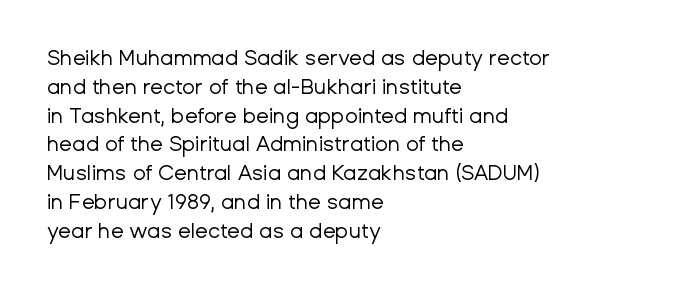
Each new line begins a customary step beneath the previous one. Stems here are at most as thick as an everyday book face. Words appear dense and cohesive because spacing is normal. Descenders hang freely into open space. The axis of the letterforms is exactly vertical.
